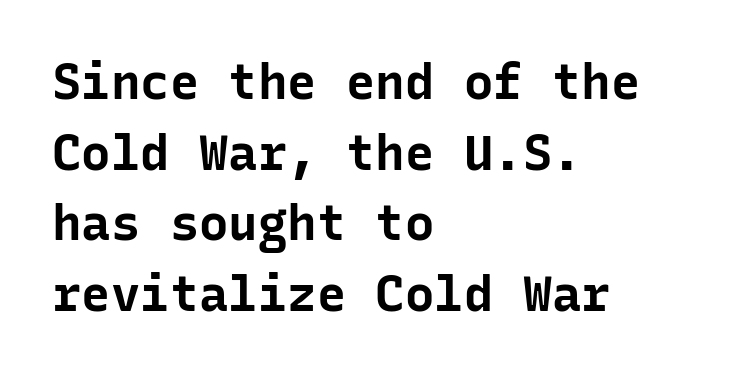
The image shows 49 px bold sans-serif type, upright, monospaced; set left-aligned, normal line spacing (1.44x), normal letter spacing, not underlined; low stroke contrast and a medium x-height.
